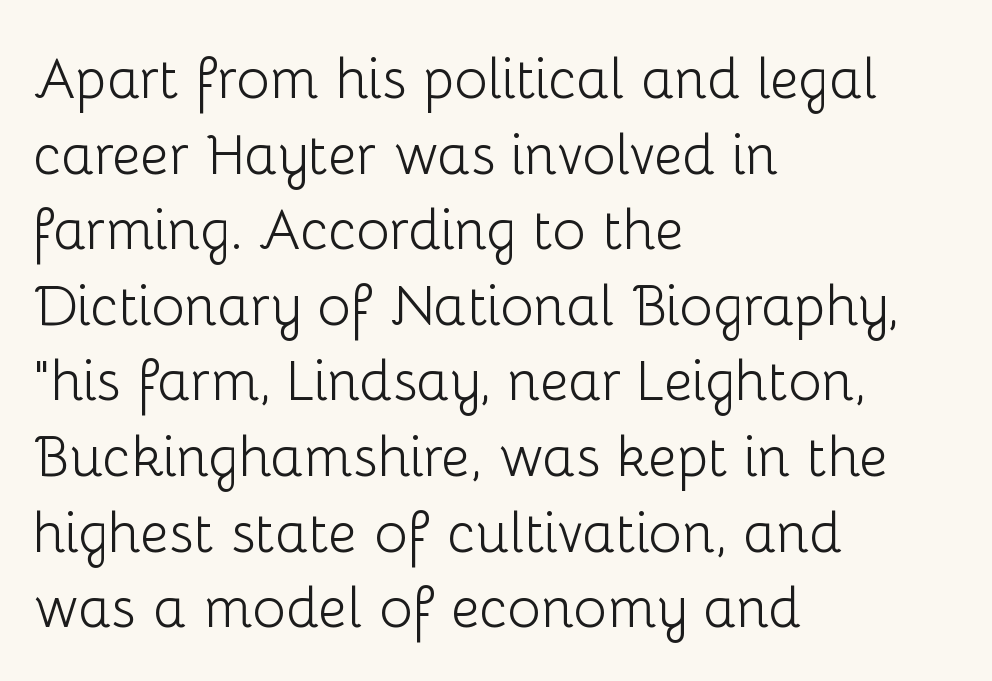
{"serif": "no", "italic": "no", "bold": "no", "weight": "light", "width": "normal", "stroke_contrast": "low", "x_height": "medium", "monospaced": "no", "underline": "no", "align": "left", "line_spacing": "normal", "line_spacing_ratio": 1.35, "letter_spacing": "normal", "letter_spacing_em": 0.0, "glyph_px": 56}
